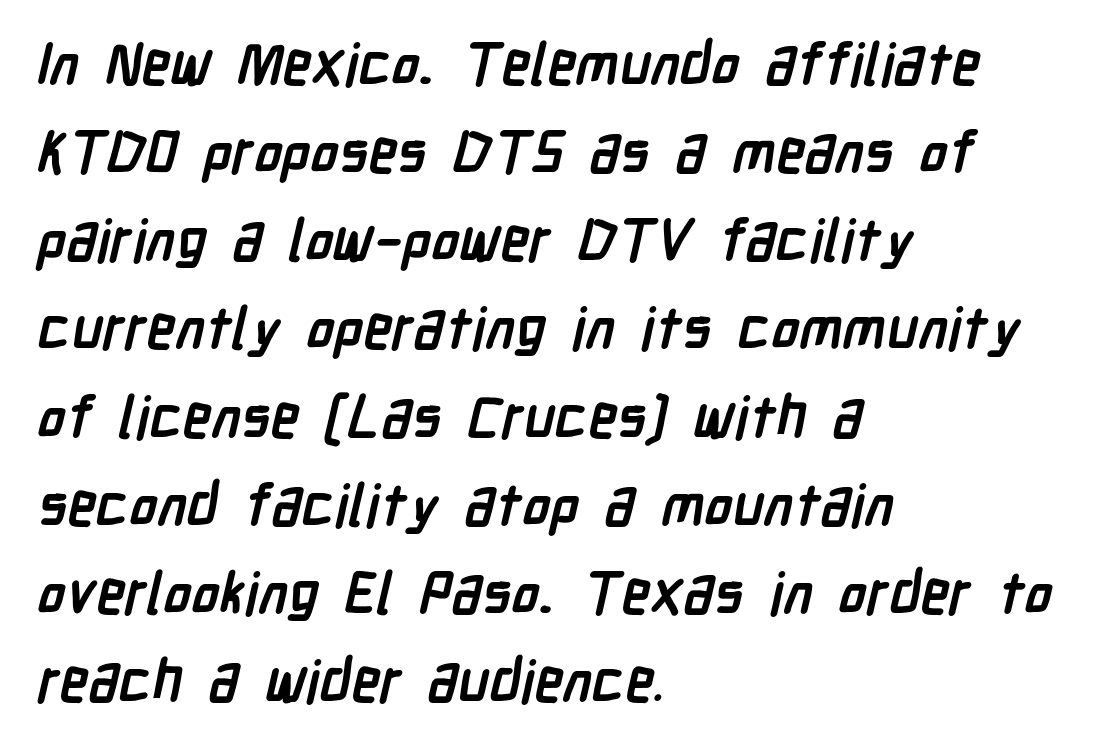
The image shows 58 px semibold, condensed sans-serif type; set left-aligned, normal line spacing (1.52x), normal letter spacing, not underlined; low stroke contrast and a medium x-height.
